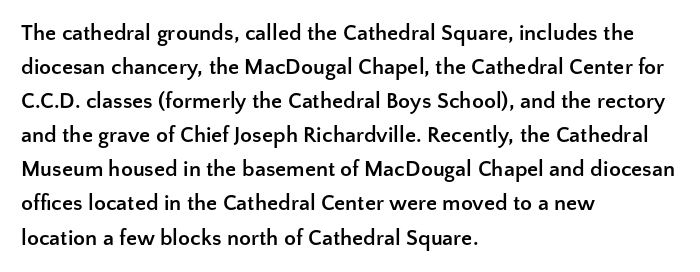
{"italic": "no", "bold": "yes", "underline": "no", "align": "left", "line_spacing": "normal", "line_spacing_ratio": 1.55, "letter_spacing": "normal", "letter_spacing_em": 0.0, "glyph_px": 22}
